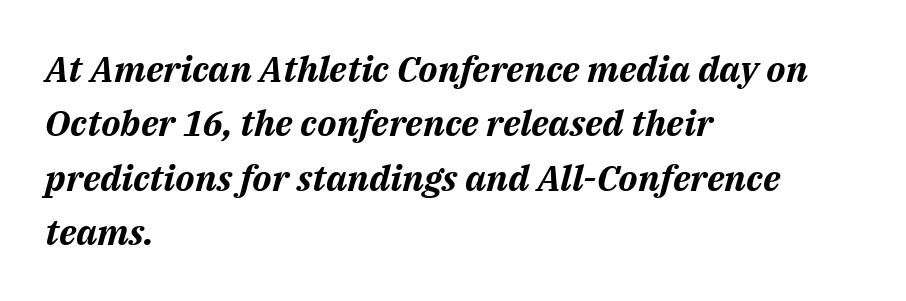
The image shows 36 px bold type, italic (leaning right); set left-aligned, normal line spacing (1.51x), normal letter spacing, not underlined; medium stroke contrast and a medium x-height.
